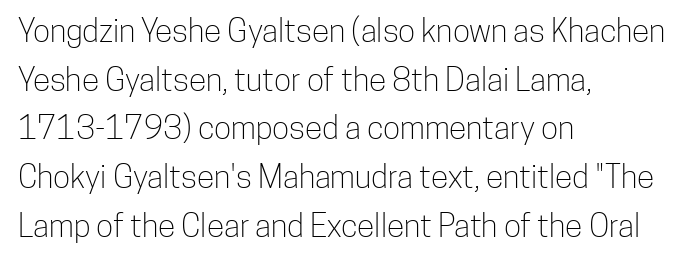
The image shows 32 px light, condensed sans-serif type, upright; set left-aligned, normal line spacing (1.52x), normal letter spacing, not underlined; low stroke contrast and a medium x-height.
